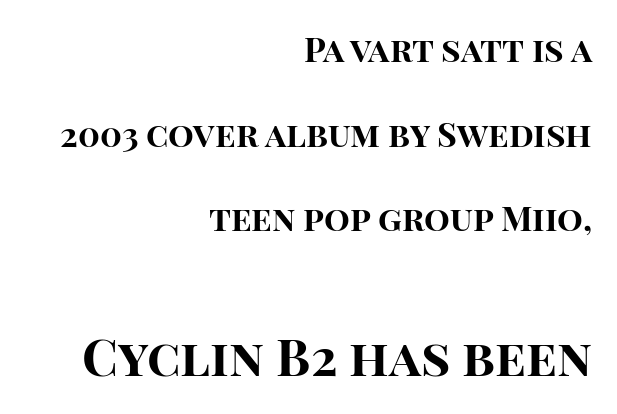
The rag falls on the left side of this text block. How would I describe the line gaps? Wide and relaxed. These lines are rendered in a variable-pitch font. Is this a sans? Yes — the strokes have no serifs. A dark, heavy texture on the line: the type is bold. Here the glyphs are tracked normally, forming tight word shapes.
